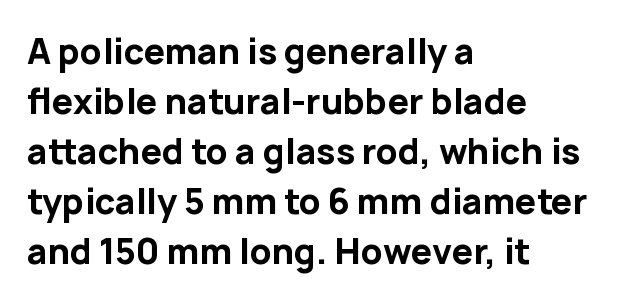
{"serif": "no", "italic": "no", "bold": "yes", "weight": "bold", "width": "normal", "stroke_contrast": "low", "x_height": "medium", "monospaced": "no", "underline": "no", "align": "left", "line_spacing": "normal", "line_spacing_ratio": 1.47, "letter_spacing": "normal", "letter_spacing_em": 0.0, "glyph_px": 34}
